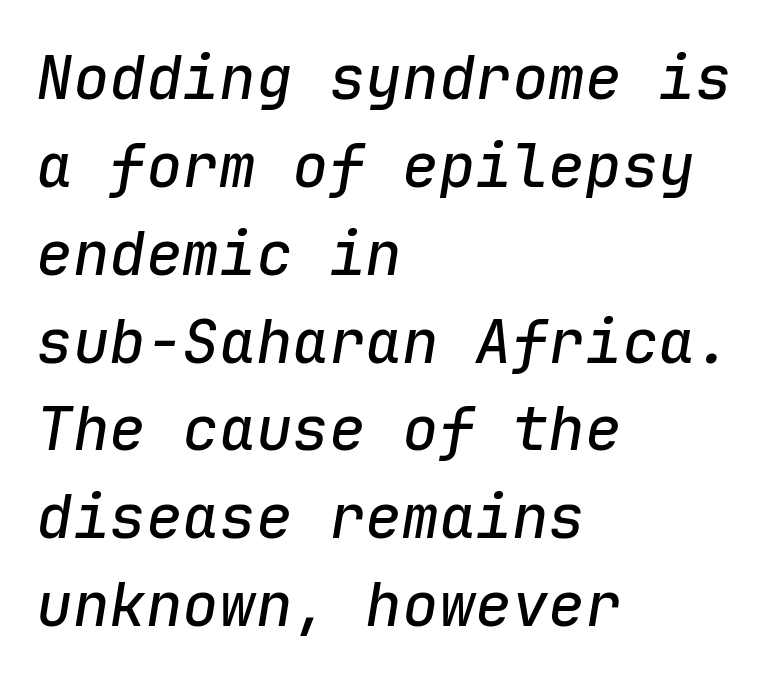
Glance below the letters and you will spot only blank space. Think of a typewriter: that constant character pitch is what you see here. The text carries the slant typical of an italic or oblique font. The vertical gap from one line to the next is medium. In CSS terms this would be text-align: left.
